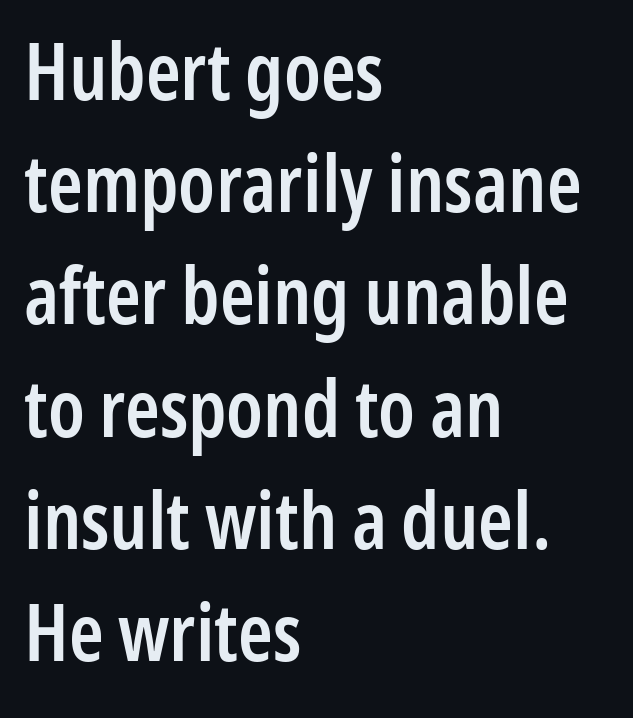
Q: Is the text bold? A: Semi-bold.
Q: Is the text italic (slanted)? A: No, it is upright.
Q: Is the typeface a serif or a sans-serif typeface? A: Sans-serif.
Q: Is the text underlined? A: No.
Q: How is the paragraph aligned? A: Left-aligned.
Q: Is the spacing between letters normal or unusually wide? A: Normal.
Q: Is the spacing between lines tight, normal or loose? A: Normal.
Q: Width (condensed, normal, or wide)? A: Condensed.
Q: Stroke contrast? A: Low.
Q: x-height? A: Medium.
Q: Monospaced? A: No.
